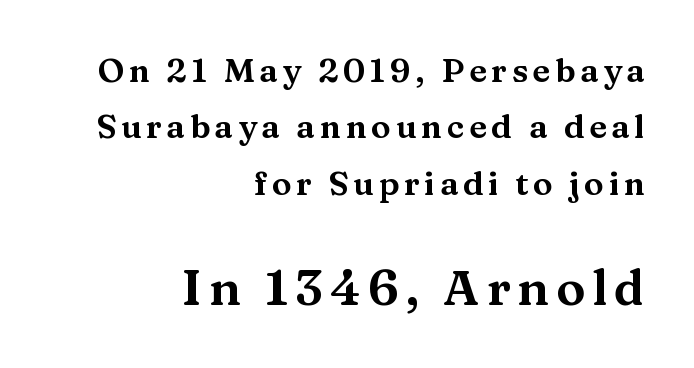
Q: Is the text italic (slanted)? A: No, it is upright.
Q: Is the typeface a serif or a sans-serif typeface? A: Serif.
Q: Is the text underlined? A: No.
Q: How is the paragraph aligned? A: Right-aligned.
Q: Which block of text is set in a larger size, the first (top) or the second (bottom)? A: The second (bottom) one.
Q: Width (condensed, normal, or wide)? A: Wide.
Q: Stroke contrast? A: Medium.
Q: x-height? A: Medium.
Q: Monospaced? A: No.
